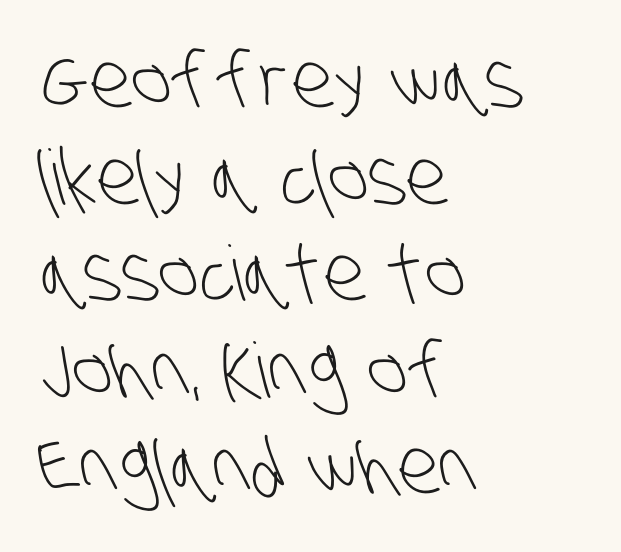
{"serif": "no", "bold": "no", "weight": "light", "width": "condensed", "stroke_contrast": "low", "x_height": "large", "monospaced": "no", "underline": "no", "align": "left", "line_spacing": "normal", "line_spacing_ratio": 1.27, "letter_spacing": "normal", "letter_spacing_em": 0.0, "glyph_px": 76}
